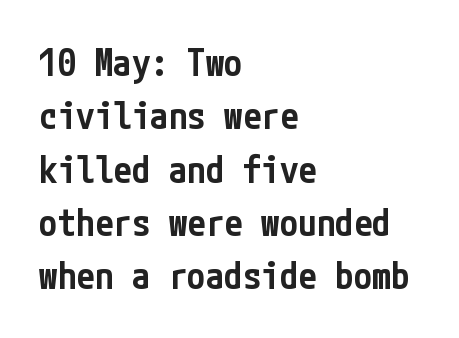
Q: Is the text bold? A: Semi-bold.
Q: Is the text italic (slanted)? A: No, it is upright.
Q: Is the typeface a serif or a sans-serif typeface? A: Sans-serif.
Q: Is the text underlined? A: No.
Q: How is the paragraph aligned? A: Left-aligned.
Q: Is the spacing between letters normal or unusually wide? A: Normal.
Q: Is the spacing between lines tight, normal or loose? A: Normal.
Q: Width (condensed, normal, or wide)? A: Condensed.
Q: Stroke contrast? A: Low.
Q: x-height? A: Medium.
